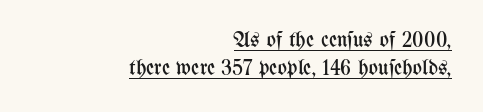
The axis of the letterforms is exactly vertical. Between one letter and the next there's only the usual sliver of space. Where is the straight margin? On the right. Is the stroke heavy? The answer is a plain regular-or-lighter. Leading matches the norm, producing a regular column. Caption: lettering with a line underneath.
